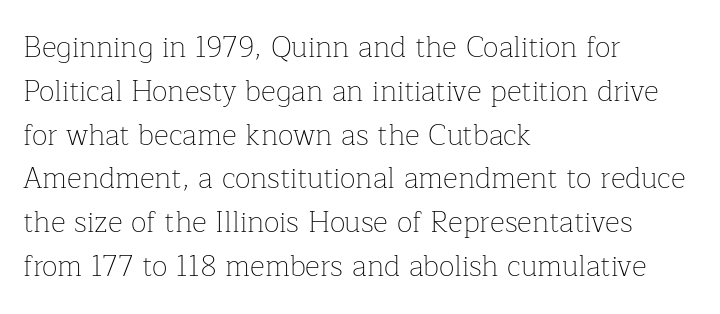
The string is rendered with underlining switched off. Regarding serifs, this sample has them. The characters are drawn with everyday or finer stroke widths. Each new line begins a customary step beneath the previous one.
